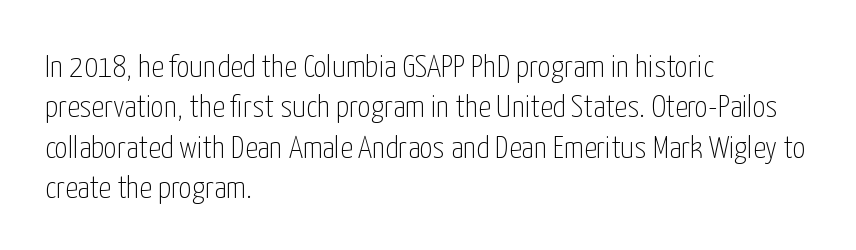
Q: Is the text bold? A: No.
Q: Is the text italic (slanted)? A: No, it is upright.
Q: Is the typeface a serif or a sans-serif typeface? A: Sans-serif.
Q: Is the text underlined? A: No.
Q: How is the paragraph aligned? A: Left-aligned.
Q: Is the spacing between letters normal or unusually wide? A: Normal.
Q: Is the spacing between lines tight, normal or loose? A: Normal.
Q: Width (condensed, normal, or wide)? A: Condensed.
Q: Stroke contrast? A: Low.
Q: x-height? A: Medium.
Q: Monospaced? A: No.
